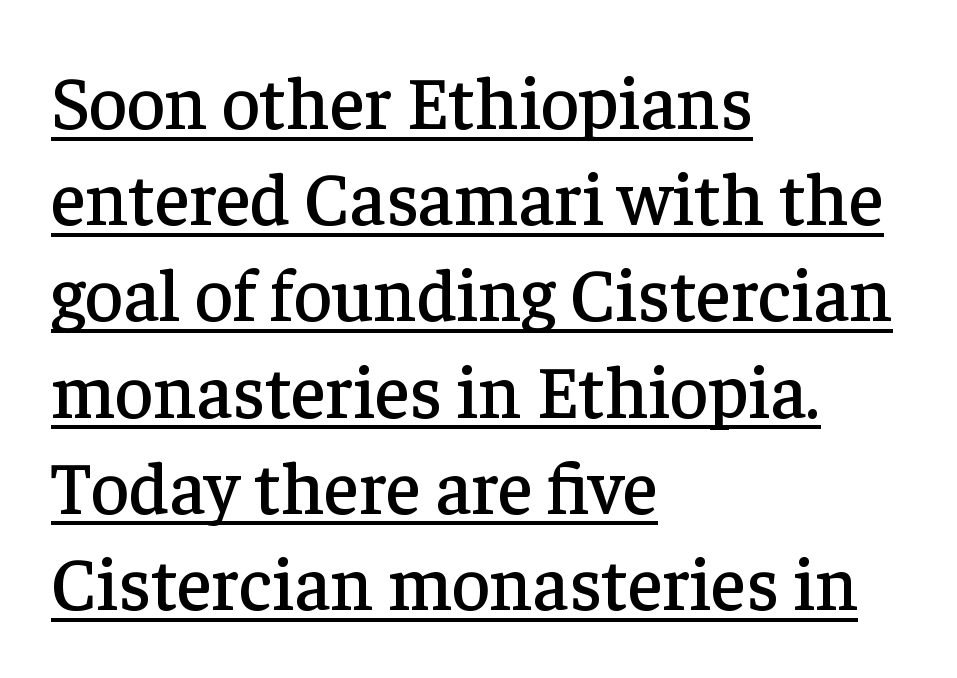
{"serif": "yes", "italic": "no", "width": "normal", "stroke_contrast": "low", "x_height": "medium", "monospaced": "no", "underline": "yes", "align": "left", "line_spacing": "normal", "line_spacing_ratio": 1.3, "letter_spacing": "normal", "letter_spacing_em": 0.0, "glyph_px": 74}
